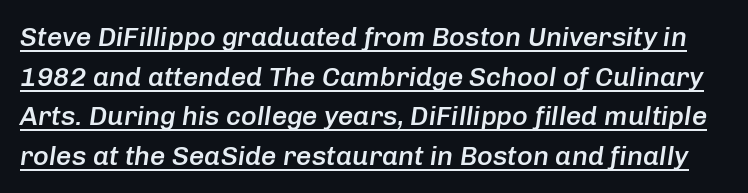
The image shows 27 px text type, italic (leaning right); set normal line spacing (1.47x), normal letter spacing, underlined.
